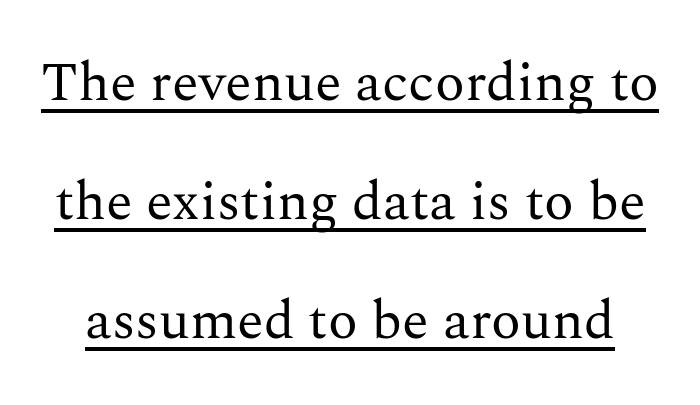
Q: Is the text bold? A: No.
Q: Is the text italic (slanted)? A: No, it is upright.
Q: Is the typeface a serif or a sans-serif typeface? A: Serif.
Q: Is the text underlined? A: Yes.
Q: Is the spacing between letters normal or unusually wide? A: Normal.
Q: Is the spacing between lines tight, normal or loose? A: Loose.
Q: Width (condensed, normal, or wide)? A: Normal.
Q: Stroke contrast? A: Medium.
Q: x-height? A: Medium.
Q: Monospaced? A: No.
